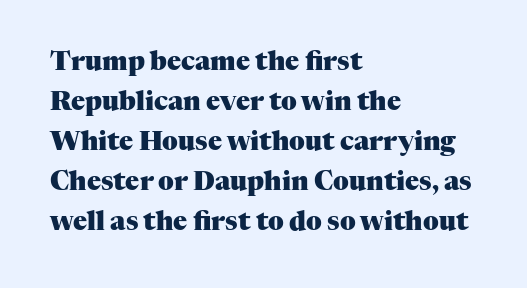
Q: Is the text bold? A: Yes.
Q: Is the text italic (slanted)? A: No, it is upright.
Q: Is the text underlined? A: No.
Q: How is the paragraph aligned? A: Left-aligned.
Q: Is the spacing between letters normal or unusually wide? A: Normal.
Q: Is the spacing between lines tight, normal or loose? A: Normal.
